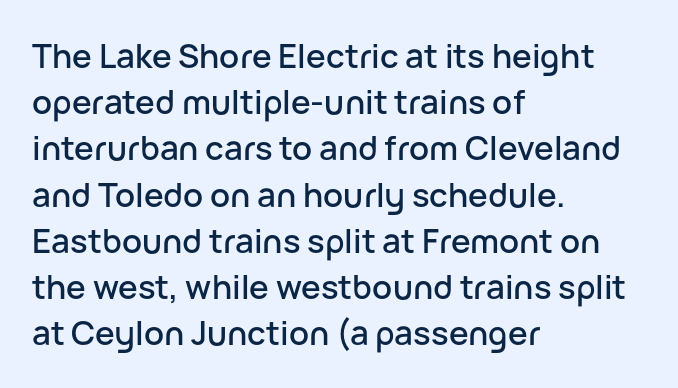
No extra tracking has been applied to these lines. Each letter keeps its own natural width here, so spacing adapts to shape. It's the straight-up-and-down kind of type. Each new line begins a customary step beneath the previous one. Has an underline been added? It has not. Is the block centered? No — it sits flush against the left margin.
